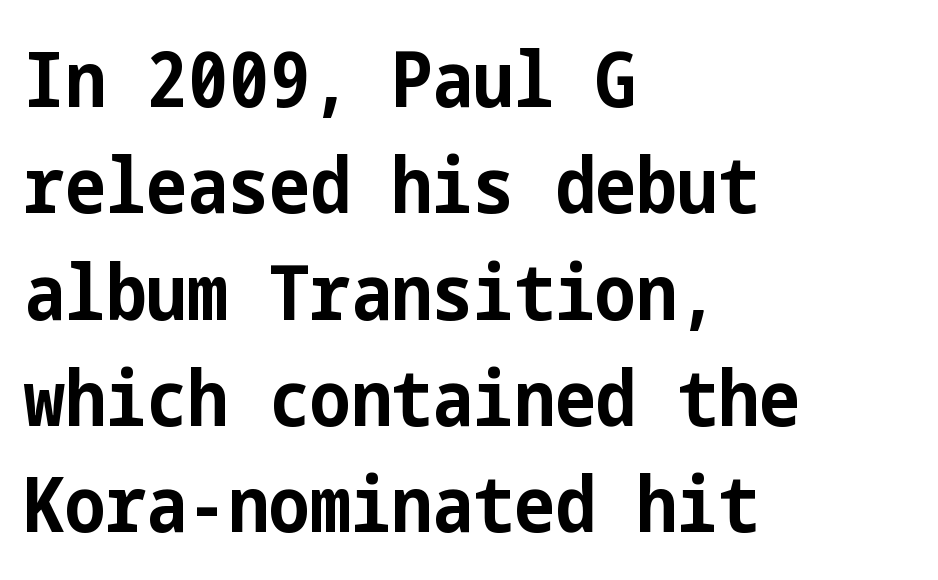
The block of text has a typical density, with ordinary space between rows. Strokes here are thick enough to call this a true bold. The rendering keeps characters at their native spacing. Reading down the block, your eye returns to a fixed left position each line.
